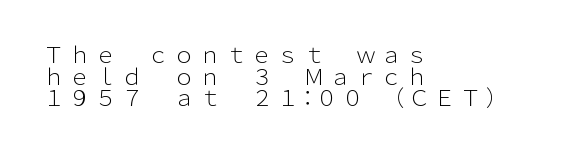
{"italic": "no", "bold": "no", "underline": "no", "align": "left", "line_spacing": "tight", "line_spacing_ratio": 0.98, "glyph_px": 22}
